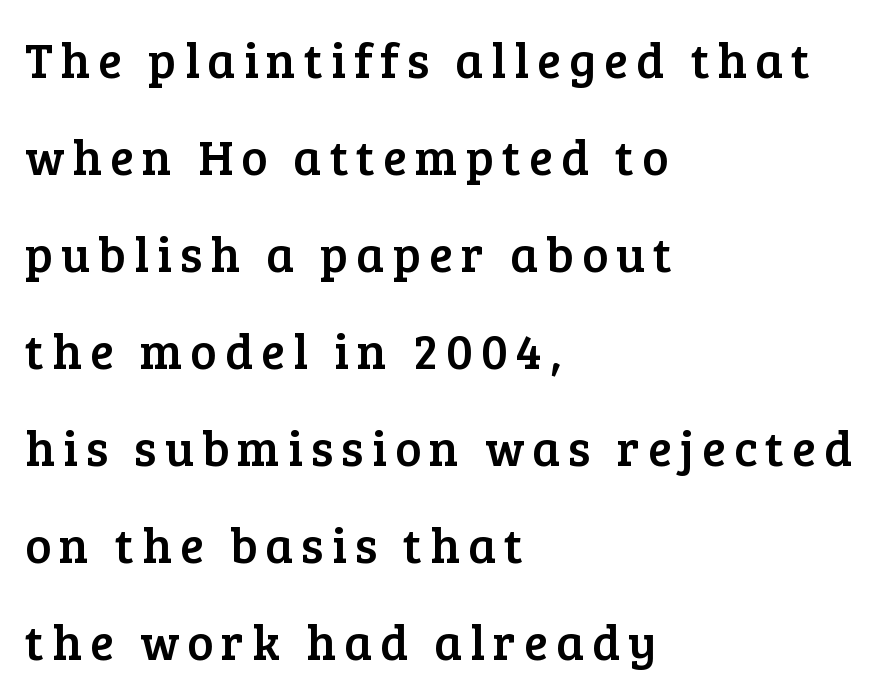
Q: Is the text italic (slanted)? A: No, it is upright.
Q: Is the typeface a serif or a sans-serif typeface? A: Serif.
Q: Is the text underlined? A: No.
Q: How is the paragraph aligned? A: Left-aligned.
Q: Is the spacing between lines tight, normal or loose? A: Loose.
Q: Width (condensed, normal, or wide)? A: Normal.
Q: Stroke contrast? A: Low.
Q: x-height? A: Medium.
Q: Monospaced? A: No.
